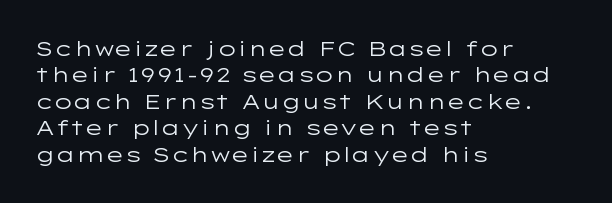
The rendering uses a moderate line-height, typical for paragraphs. Only glyphs here, with clear space below each row. The passage is arranged the way most books set body copy — flush left. Spacing between characters is what you'd get straight out of the box.
